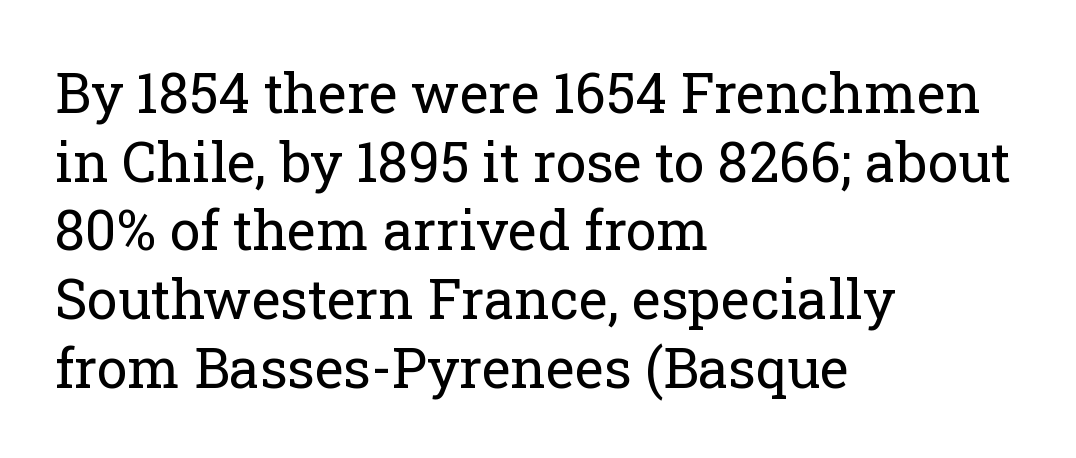
The image shows 55 px regular-weight serif type, upright; set left-aligned, normal line spacing (1.25x), normal letter spacing, not underlined; low stroke contrast and a medium x-height.
